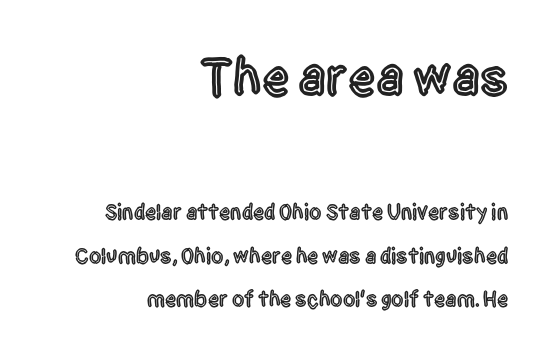
{"serif": "no", "italic": "no", "width": "condensed", "x_height": "large", "monospaced": "no", "underline": "no", "align": "right", "line_spacing": "loose", "line_spacing_ratio": 1.98, "letter_spacing": "normal", "letter_spacing_em": 0.0, "larger_block": "first", "size_ratio": 2.45, "glyph_px": 54}
